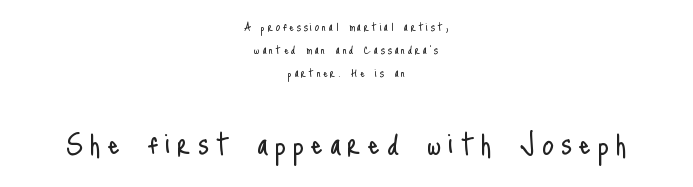
{"serif": "no", "italic": "no", "bold": "no", "weight": "light", "width": "condensed", "stroke_contrast": "low", "x_height": "small", "monospaced": "no", "underline": "no", "align": "center", "line_spacing": "normal", "line_spacing_ratio": 1.63, "larger_block": "second", "size_ratio": 2.64, "glyph_px": 37}
